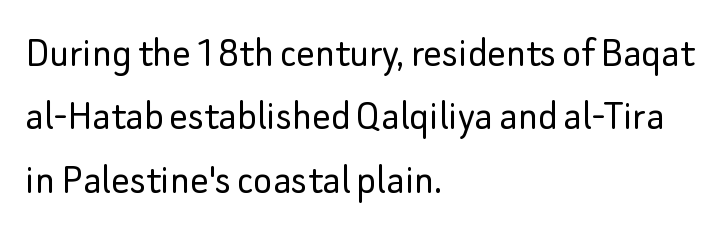
Leftover space on each line is placed entirely after the last word. Posture: straight, roman, zero tilt. The words here are not underlined. Font category for this specimen: sans-serif. Looks like regular typesetting: each glyph gets only the width it needs.
